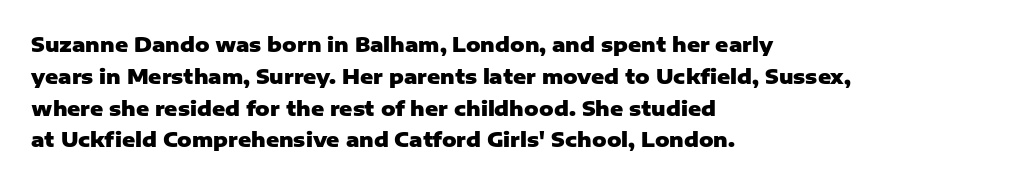
Upright lettering throughout. The foot of each line stays bare and open. Line spacing here is normal. The letters sit at their default tracking, neither squeezed nor spread. The setting favours the left margin, as ordinary paragraphs usually do. These words are printed bold, with thick strokes throughout.
